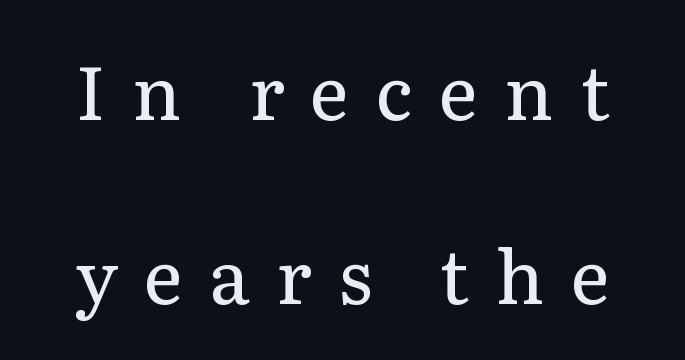
The image shows 75 px regular-weight serif type, upright; set loose line spacing (2.46x), unusually wide letter spacing (+0.35 em), not underlined; low stroke contrast and a medium x-height.
